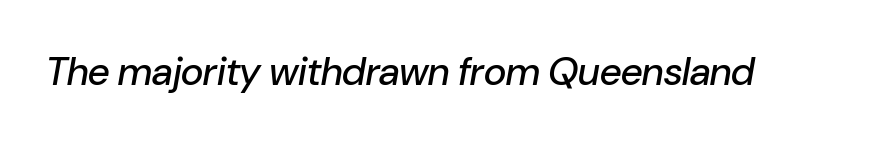
The face used here is proportionally spaced, like ordinary book or web type. Caption: standard tracking, unaltered. Beneath every word, the page is bare. Rendered with sloped, italic letterforms.
